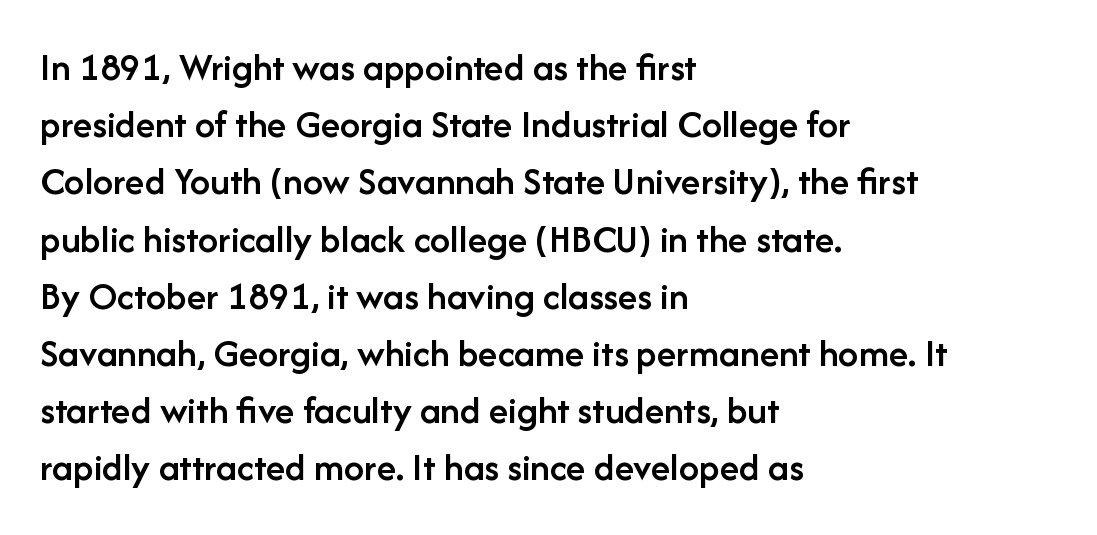
Q: Is the text bold? A: Semi-bold.
Q: Is the text italic (slanted)? A: No, it is upright.
Q: Is the typeface a serif or a sans-serif typeface? A: Sans-serif.
Q: Is the text underlined? A: No.
Q: How is the paragraph aligned? A: Left-aligned.
Q: Is the spacing between letters normal or unusually wide? A: Normal.
Q: Is the spacing between lines tight, normal or loose? A: Normal.
Q: Width (condensed, normal, or wide)? A: Normal.
Q: Stroke contrast? A: Low.
Q: x-height? A: Medium.
Q: Monospaced? A: No.
